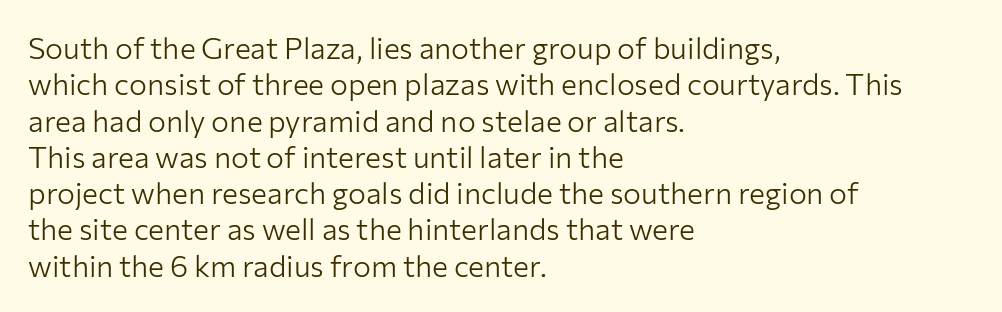
{"serif": "no", "italic": "no", "bold": "no", "weight": "light", "width": "normal", "stroke_contrast": "low", "x_height": "medium", "monospaced": "no", "underline": "no", "align": "left", "line_spacing_ratio": 1.21, "letter_spacing": "normal", "letter_spacing_em": 0.0, "glyph_px": 30}
